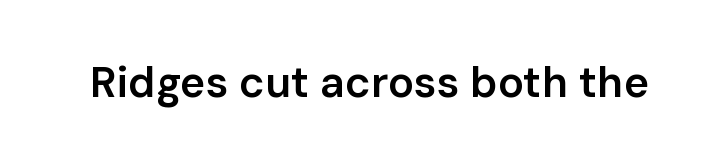
Q: Is the text bold? A: Semi-bold.
Q: Is the text italic (slanted)? A: No, it is upright.
Q: Is the typeface a serif or a sans-serif typeface? A: Sans-serif.
Q: Is the text underlined? A: No.
Q: Is the spacing between letters normal or unusually wide? A: Normal.
Q: Width (condensed, normal, or wide)? A: Normal.
Q: Stroke contrast? A: Low.
Q: x-height? A: Medium.
Q: Monospaced? A: No.
